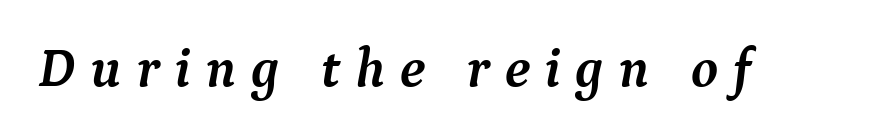
The image shows 55 px semibold serif type, italic (leaning right); set unusually wide letter spacing (+0.27 em), not underlined; medium stroke contrast and a medium x-height.
